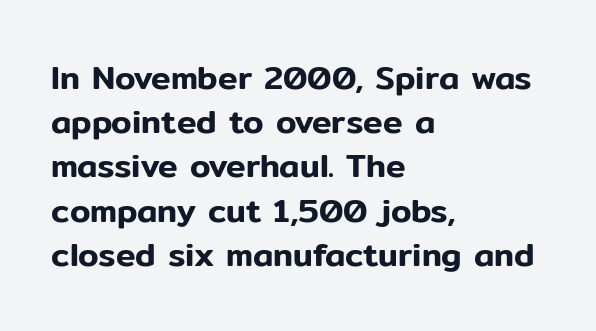
The image shows 33 px sans-serif type, upright; set left-aligned, normal line spacing (1.34x), normal letter spacing, not underlined; low stroke contrast and a medium x-height.
